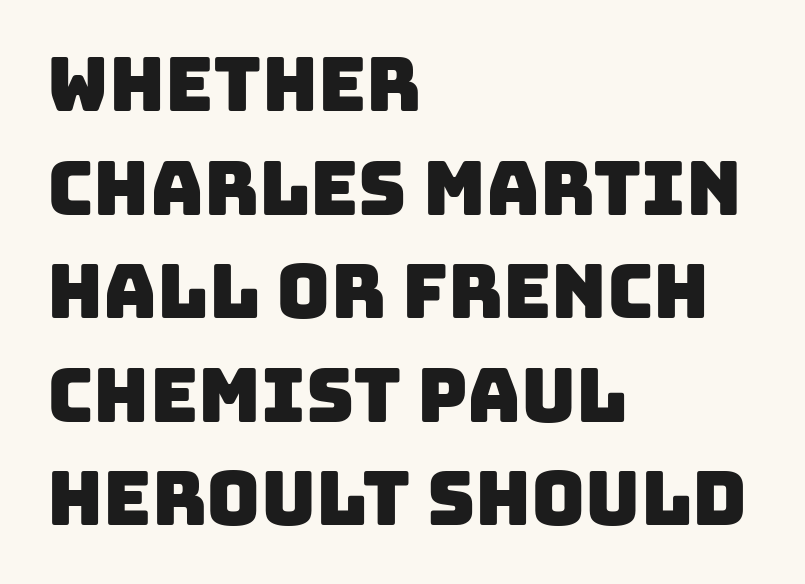
Leading matches the norm, producing a regular column. Layout note: lines flush left. Proportional: the letters do not fall into vertical columns. In terms of letterform style, serifs are entirely absent. Quick note: underline off. The type is set solid horizontally, with unmodified tracking.
